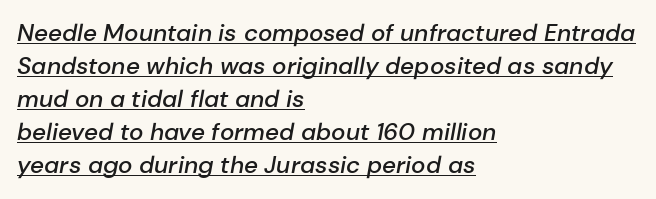
Each line starts at the same left margin while the right side varies. This is underlined copy, the kind a proofreader might mark for attention. In terms of leading, this rendering sits right in the middle. Compared with ordinary roman type, these characters are visibly tilted.
